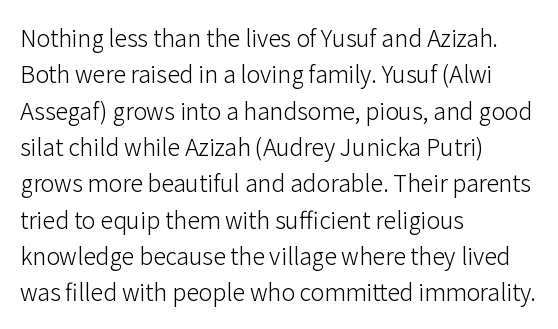
{"italic": "no", "bold": "no", "underline": "no", "align": "left", "line_spacing": "normal", "line_spacing_ratio": 1.58, "letter_spacing": "normal", "letter_spacing_em": 0.0, "glyph_px": 23}
